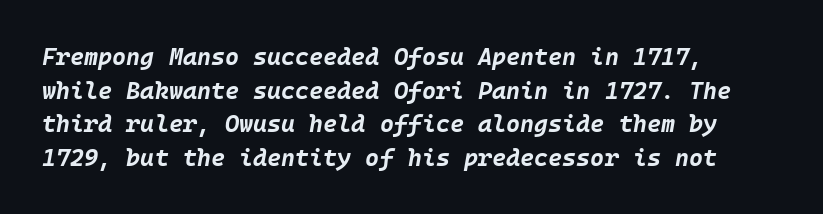
The image shows 24 px bold type, italic (leaning right); set left-aligned, normal line spacing (1.4x), normal letter spacing, not underlined.
